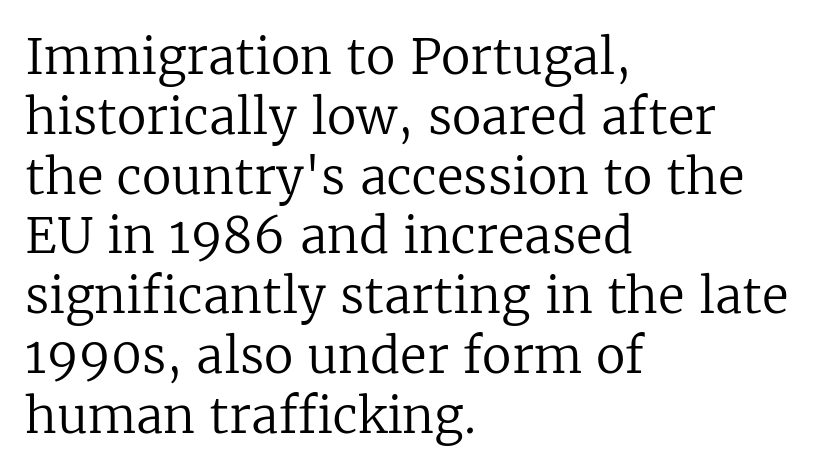
Q: Is the text bold? A: No.
Q: Is the text italic (slanted)? A: No, it is upright.
Q: Is the typeface a serif or a sans-serif typeface? A: Serif.
Q: Is the text underlined? A: No.
Q: How is the paragraph aligned? A: Left-aligned.
Q: Is the spacing between letters normal or unusually wide? A: Normal.
Q: Width (condensed, normal, or wide)? A: Normal.
Q: Stroke contrast? A: Low.
Q: x-height? A: Medium.
Q: Monospaced? A: No.
